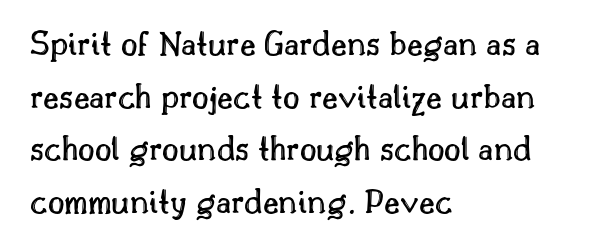
{"italic": "no", "width": "normal", "x_height": "small", "monospaced": "no", "underline": "no", "align": "left", "line_spacing": "normal", "line_spacing_ratio": 1.46, "letter_spacing": "normal", "letter_spacing_em": 0.0, "glyph_px": 36}
